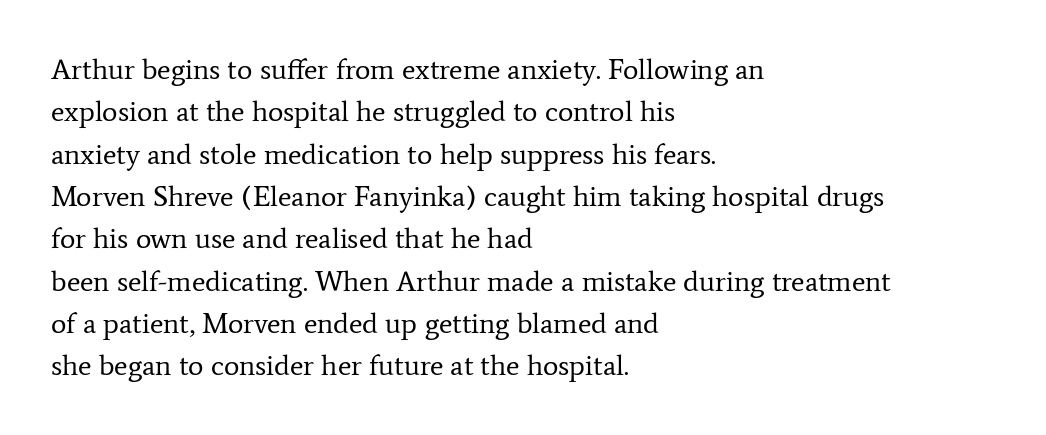
Q: Is the text bold? A: No.
Q: Is the text italic (slanted)? A: No, it is upright.
Q: Is the typeface a serif or a sans-serif typeface? A: Serif.
Q: Is the text underlined? A: No.
Q: How is the paragraph aligned? A: Left-aligned.
Q: Is the spacing between letters normal or unusually wide? A: Normal.
Q: Is the spacing between lines tight, normal or loose? A: Normal.
Q: Width (condensed, normal, or wide)? A: Normal.
Q: Stroke contrast? A: Low.
Q: x-height? A: Medium.
Q: Monospaced? A: No.
